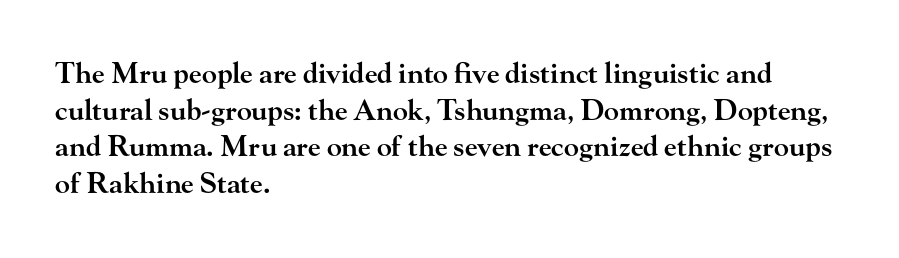
{"serif": "yes", "italic": "no", "bold": "semi", "weight": "semibold", "width": "wide", "stroke_contrast": "high", "x_height": "small", "monospaced": "no", "underline": "no", "align": "left", "line_spacing": "normal", "line_spacing_ratio": 1.31, "letter_spacing": "normal", "letter_spacing_em": 0.0, "glyph_px": 28}
